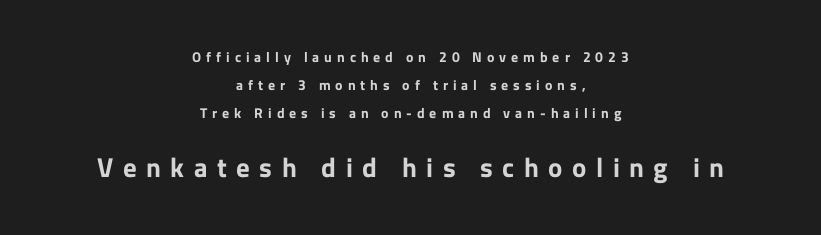
{"italic": "no", "bold": "yes", "underline": "no", "align": "center", "line_spacing": "loose", "line_spacing_ratio": 2.0, "letter_spacing": "wide", "letter_spacing_em": 0.35, "larger_block": "second", "size_ratio": 1.93, "glyph_px": 27}
